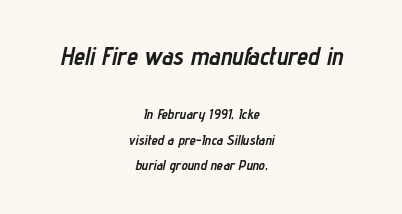
{"italic": "yes", "lean": "right", "slant_degrees": 12, "bold": "yes", "underline": "no", "align": "center", "line_spacing_ratio": 1.81, "letter_spacing": "normal", "letter_spacing_em": 0.0, "larger_block": "first", "size_ratio": 1.79, "glyph_px": 25}
